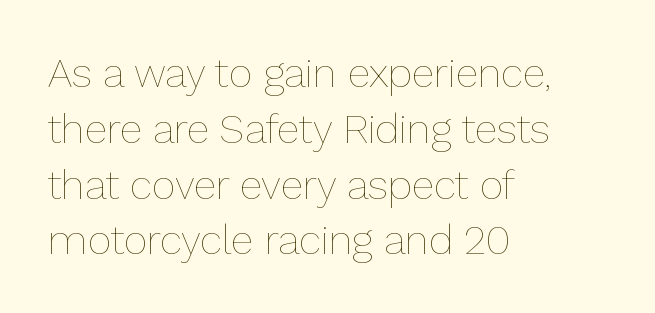
Looks like regular typesetting: each glyph gets only the width it needs. No italicization has been applied; the sample stays upright. Typeset ragged right — the left edge is the straight one. Plain, unruled lines of type. The vertical gap from one line to the next is medium.
